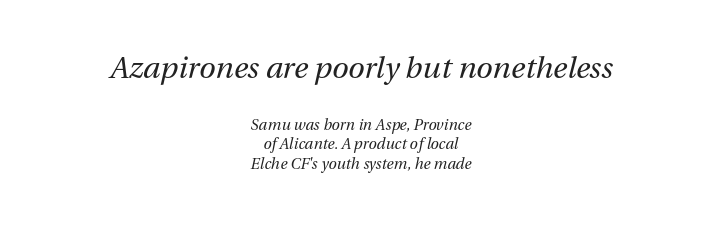
Q: Is the text bold? A: No.
Q: Is the text italic (slanted)? A: Yes, it leans right by about 13 degrees.
Q: Is the text underlined? A: No.
Q: How is the paragraph aligned? A: Centered.
Q: Is the spacing between letters normal or unusually wide? A: Normal.
Q: Is the spacing between lines tight, normal or loose? A: Normal.
Q: Which block of text is set in a larger size, the first (top) or the second (bottom)? A: The first (top) one.
Q: Width (condensed, normal, or wide)? A: Normal.
Q: Stroke contrast? A: Medium.
Q: x-height? A: Medium.
Q: Monospaced? A: No.
